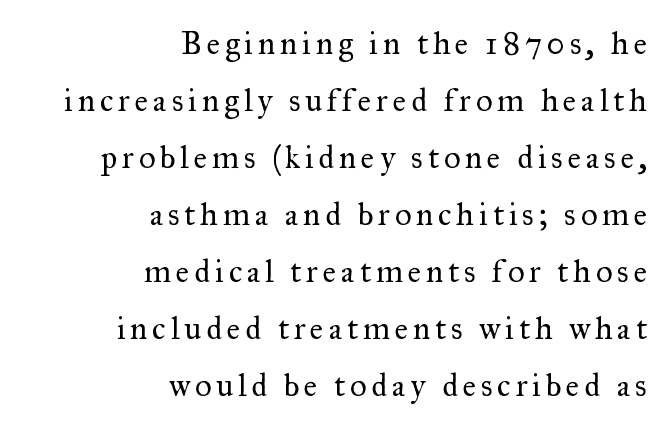
The image shows 32 px regular-weight serif type, upright; set right-aligned, line spacing 1.78x, not underlined; medium stroke contrast and a small x-height.
